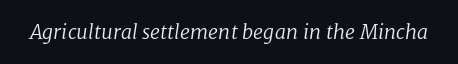
Type without underlining. This rendering leaves character spacing at its baseline value. Each stroke keeps to a modest, everyday thickness or less. There's an unmistakable incline to the writing here.
